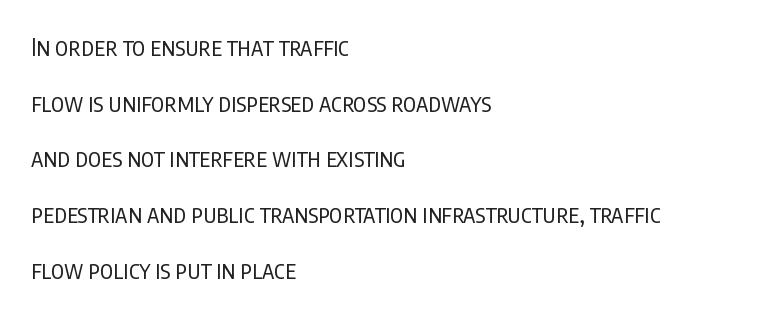
Words appear dense and cohesive because spacing is normal. Rule under the text: the space is simply empty. Reading down the block, your eye returns to a fixed left position each line. Italic: no, the glyphs are upright roman. This reads as an unemphasized weight, regular at the heaviest.
